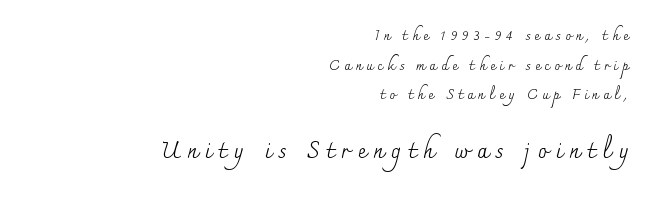
The image shows 23 px text type; set right-aligned, loose line spacing (2.11x), unusually wide letter spacing (+0.31 em), not underlined; the second (bottom) block is 1.64x larger.
